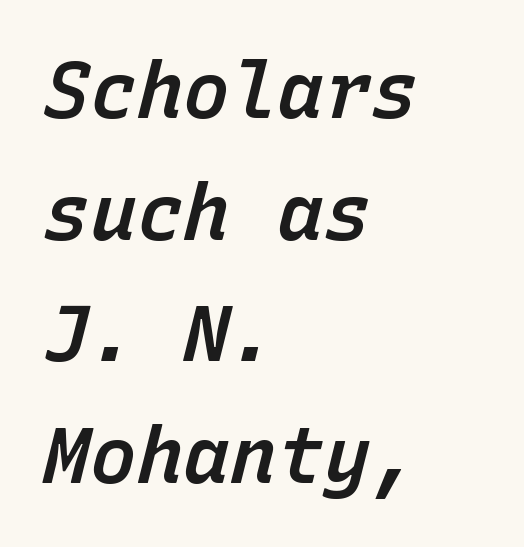
The image shows 78 px semibold type, italic (leaning right), monospaced; set left-aligned, normal line spacing (1.56x), normal letter spacing, not underlined; low stroke contrast and a medium x-height.
